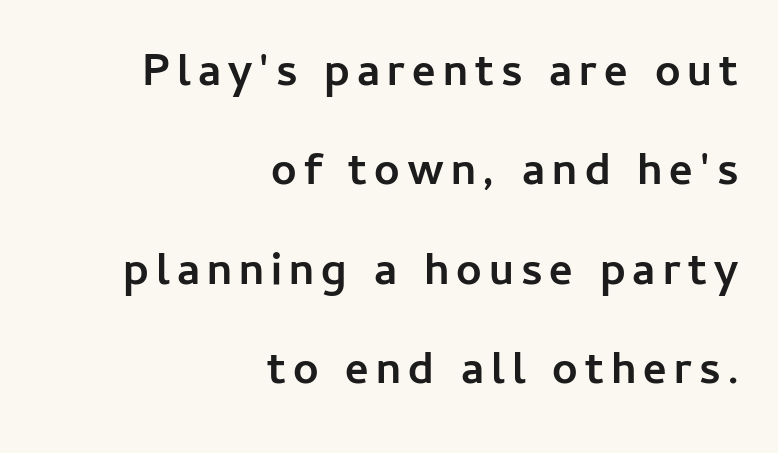
The image shows 45 px semibold sans-serif type, upright; set right-aligned, loose line spacing (2.21x), not underlined; low stroke contrast and a medium x-height.
